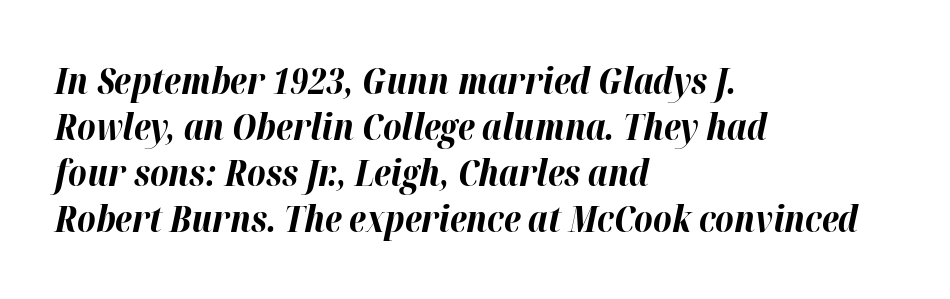
The image shows 36 px bold type, italic (leaning right); set left-aligned, normal line spacing (1.28x), normal letter spacing, not underlined; high stroke contrast and a medium x-height.
